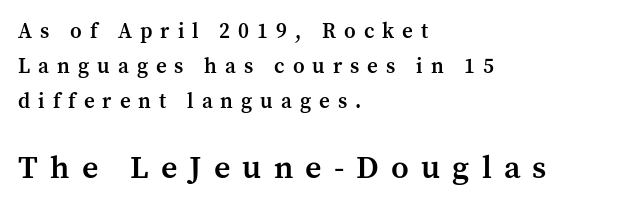
The image shows 32 px semibold serif type, upright; set left-aligned, normal line spacing (1.66x), unusually wide letter spacing (+0.38 em), not underlined; the second (bottom) block is 1.52x larger; medium stroke contrast and a medium x-height.
